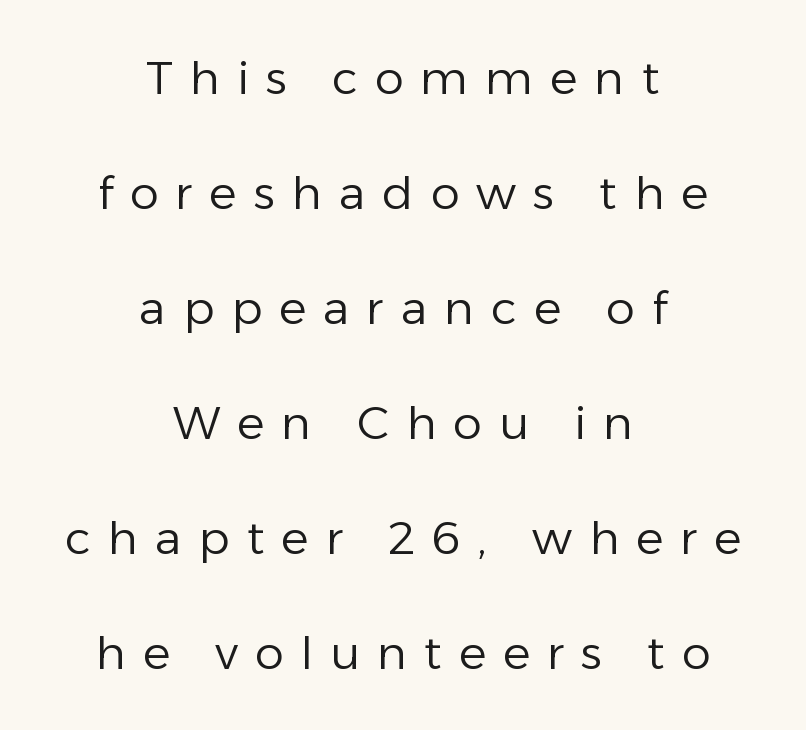
The image shows 46 px regular-weight sans-serif type, upright; set centered, loose line spacing (2.5x), unusually wide letter spacing (+0.37 em), not underlined; low stroke contrast and a medium x-height.
